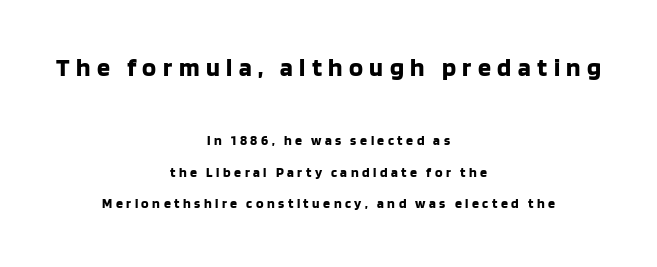
Q: Is the text bold? A: Yes.
Q: Is the text italic (slanted)? A: No, it is upright.
Q: Is the text underlined? A: No.
Q: How is the paragraph aligned? A: Centered.
Q: Is the spacing between letters normal or unusually wide? A: Unusually wide.
Q: Is the spacing between lines tight, normal or loose? A: Loose.
Q: Which block of text is set in a larger size, the first (top) or the second (bottom)? A: The first (top) one.
